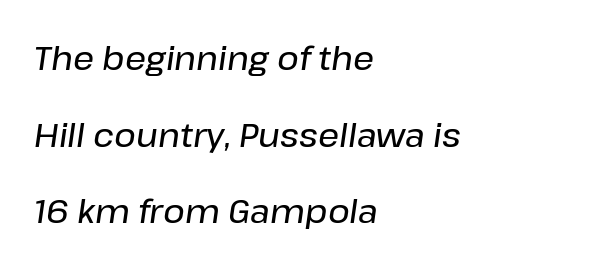
Q: Is the text italic (slanted)? A: Yes, it leans right by about 8 degrees.
Q: Is the text underlined? A: No.
Q: How is the paragraph aligned? A: Left-aligned.
Q: Is the spacing between letters normal or unusually wide? A: Normal.
Q: Is the spacing between lines tight, normal or loose? A: Loose.
Q: Width (condensed, normal, or wide)? A: Normal.
Q: Stroke contrast? A: Low.
Q: x-height? A: Medium.
Q: Monospaced? A: No.
